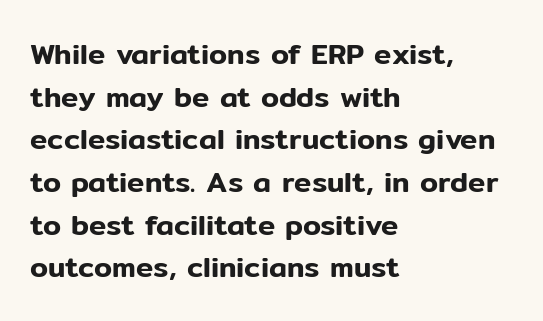
{"serif": "no", "italic": "no", "width": "normal", "stroke_contrast": "low", "x_height": "medium", "monospaced": "no", "underline": "no", "align": "left", "line_spacing": "normal", "line_spacing_ratio": 1.47, "letter_spacing": "normal", "letter_spacing_em": 0.0, "glyph_px": 29}
